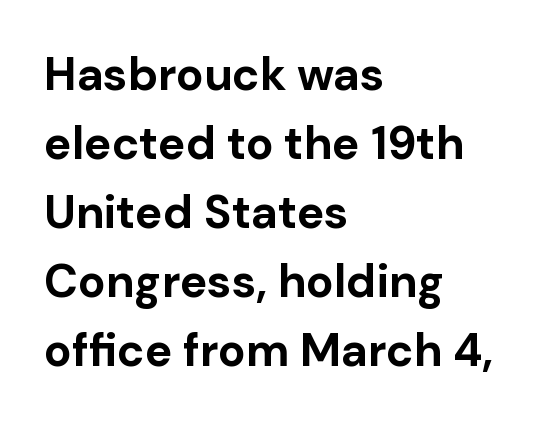
Q: Is the text bold? A: Yes.
Q: Is the text italic (slanted)? A: No, it is upright.
Q: Is the typeface a serif or a sans-serif typeface? A: Sans-serif.
Q: Is the text underlined? A: No.
Q: How is the paragraph aligned? A: Left-aligned.
Q: Is the spacing between letters normal or unusually wide? A: Normal.
Q: Is the spacing between lines tight, normal or loose? A: Normal.
Q: Width (condensed, normal, or wide)? A: Normal.
Q: Stroke contrast? A: Low.
Q: x-height? A: Medium.
Q: Monospaced? A: No.
